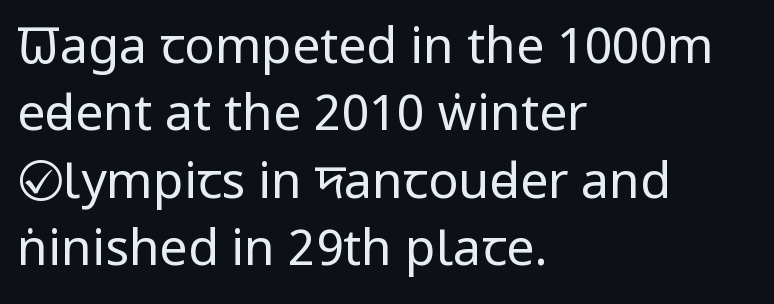
Is the letter spacing exaggerated? No — it looks like the ordinary default. Visually the block forms a straight wall on the left and a jagged coastline on the right. Looks like regular typesetting: each glyph gets only the width it needs. Bold? No — there's no thickening of the strokes. Rule under the text: the space is simply empty. Honestly, the row spacing looks completely unremarkable.
